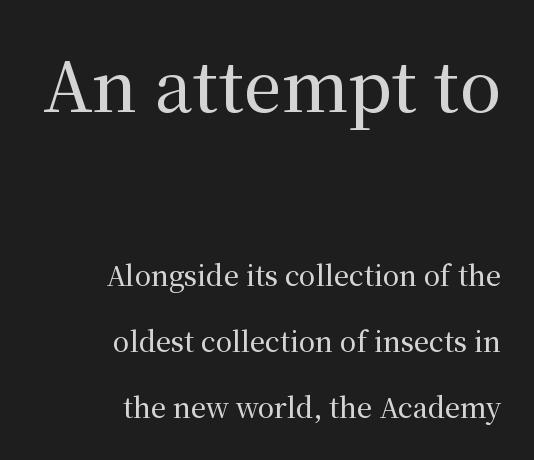
Q: Is the text italic (slanted)? A: No, it is upright.
Q: Is the typeface a serif or a sans-serif typeface? A: Serif.
Q: Is the text underlined? A: No.
Q: How is the paragraph aligned? A: Right-aligned.
Q: Is the spacing between letters normal or unusually wide? A: Normal.
Q: Is the spacing between lines tight, normal or loose? A: Loose.
Q: Which block of text is set in a larger size, the first (top) or the second (bottom)? A: The first (top) one.
Q: Width (condensed, normal, or wide)? A: Normal.
Q: Stroke contrast? A: Medium.
Q: x-height? A: Medium.
Q: Monospaced? A: No.
